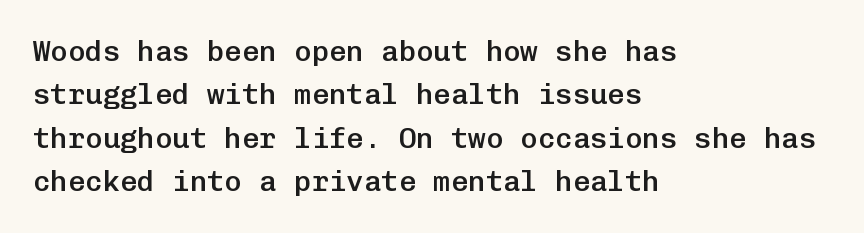
{"serif": "no", "italic": "no", "bold": "semi", "weight": "semibold", "width": "normal", "stroke_contrast": "low", "x_height": "medium", "monospaced": "yes", "underline": "no", "align": "left", "line_spacing": "normal", "line_spacing_ratio": 1.5, "letter_spacing": "normal", "letter_spacing_em": 0.0, "glyph_px": 29}
